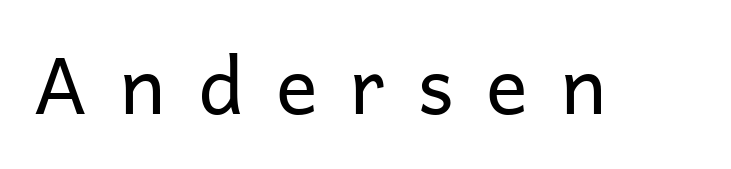
Q: Is the text bold? A: No.
Q: Is the text italic (slanted)? A: No, it is upright.
Q: Is the typeface a serif or a sans-serif typeface? A: Sans-serif.
Q: Is the text underlined? A: No.
Q: Is the spacing between letters normal or unusually wide? A: Unusually wide.
Q: Width (condensed, normal, or wide)? A: Normal.
Q: Stroke contrast? A: Low.
Q: x-height? A: Medium.
Q: Monospaced? A: No.
